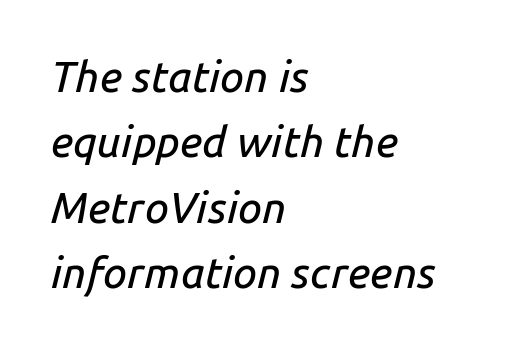
Spacing verdict: proportional, widths tailored to each character. Teacher's note: observe the even left margin — that is flush-left alignment. How are the letters spaced? Ordinarily, with no added tracking. The rendering applies a slant to the glyphs. The space directly below the letters is spotless. Regarding leading, the lines here are spaced in the standard way.
